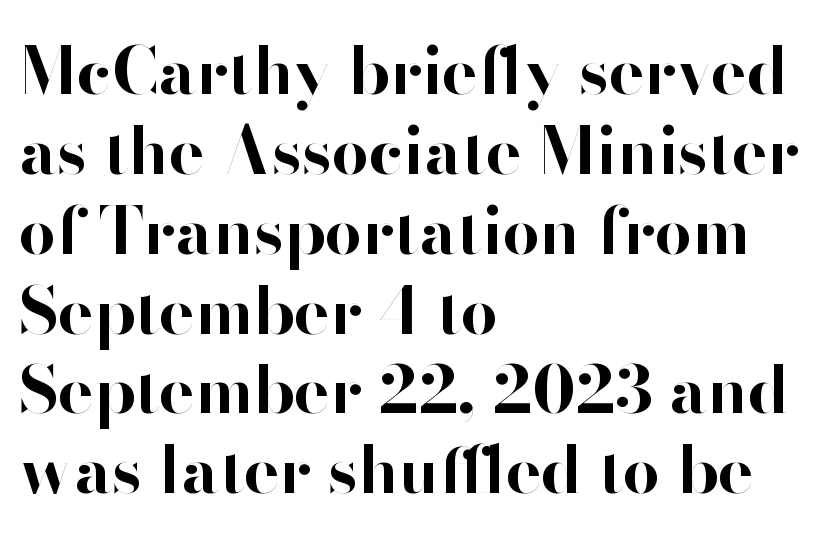
The image shows 66 px bold sans-serif type, upright; set left-aligned, line spacing 1.21x, normal letter spacing, not underlined; high stroke contrast and a small x-height.
